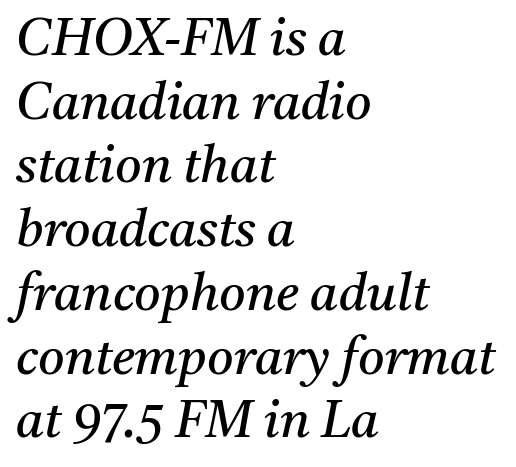
The image shows 51 px regular-weight serif type, italic (leaning right); set left-aligned, normal line spacing (1.25x), normal letter spacing, not underlined; medium stroke contrast and a medium x-height.
